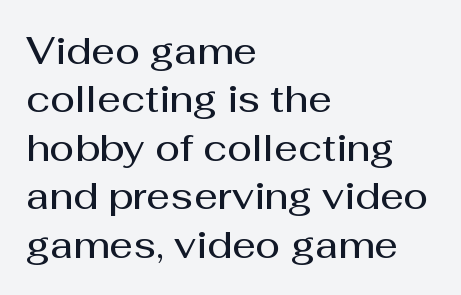
{"serif": "no", "italic": "no", "bold": "semi", "weight": "semibold", "width": "normal", "stroke_contrast": "medium", "x_height": "medium", "monospaced": "no", "underline": "no", "align": "left", "line_spacing": "normal", "line_spacing_ratio": 1.31, "letter_spacing": "normal", "letter_spacing_em": 0.0, "glyph_px": 37}
